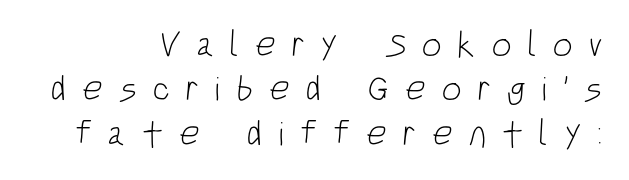
Q: Is the text bold? A: No.
Q: Is the typeface a serif or a sans-serif typeface? A: Sans-serif.
Q: Is the text underlined? A: No.
Q: How is the paragraph aligned? A: Right-aligned.
Q: Is the spacing between letters normal or unusually wide? A: Unusually wide.
Q: Width (condensed, normal, or wide)? A: Condensed.
Q: Stroke contrast? A: Low.
Q: x-height? A: Large.
Q: Monospaced? A: No.
